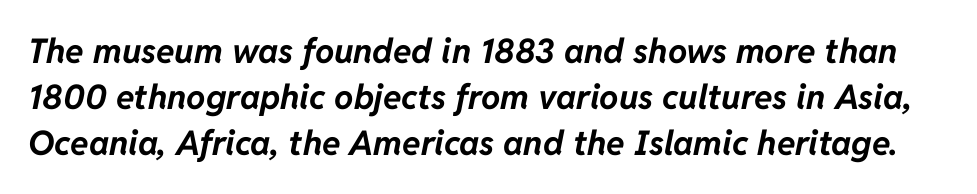
Q: Is the text bold? A: Yes.
Q: Is the text italic (slanted)? A: Yes, it leans right by about 11 degrees.
Q: Is the text underlined? A: No.
Q: Is the spacing between letters normal or unusually wide? A: Normal.
Q: Is the spacing between lines tight, normal or loose? A: Normal.
Q: Width (condensed, normal, or wide)? A: Normal.
Q: Stroke contrast? A: Low.
Q: x-height? A: Medium.
Q: Monospaced? A: No.
